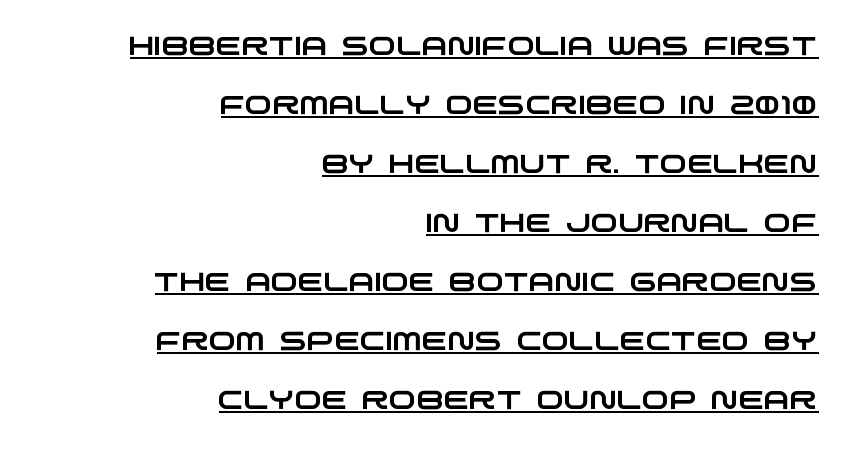
The image shows 26 px text type; set right-aligned, loose line spacing (2.27x), normal letter spacing, underlined.
